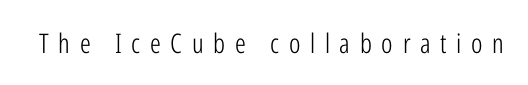
Q: Is the text bold? A: No.
Q: Is the text italic (slanted)? A: No, it is upright.
Q: Is the text underlined? A: No.
Q: Is the spacing between letters normal or unusually wide? A: Unusually wide.
